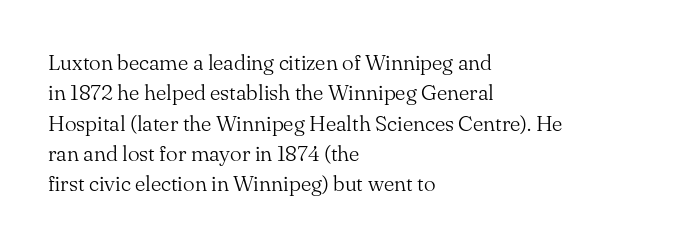
{"italic": "no", "bold": "no", "underline": "no", "align": "left", "line_spacing": "normal", "line_spacing_ratio": 1.38, "letter_spacing": "normal", "letter_spacing_em": 0.0, "glyph_px": 22}
